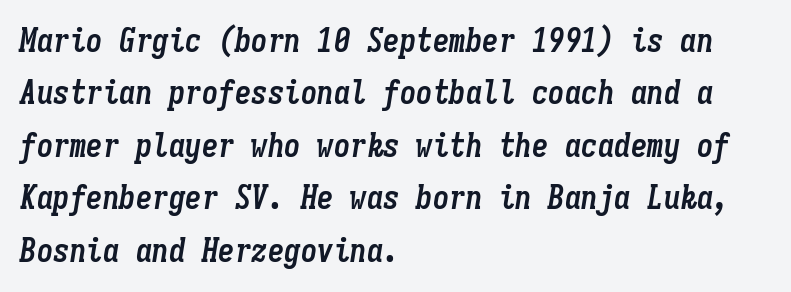
{"italic": "yes", "lean": "right", "slant_degrees": 9, "bold": "yes", "weight": "semibold", "width": "condensed", "stroke_contrast": "low", "x_height": "medium", "monospaced": "yes", "underline": "no", "align": "left", "line_spacing": "normal", "line_spacing_ratio": 1.59, "letter_spacing": "normal", "letter_spacing_em": 0.0, "glyph_px": 33}
